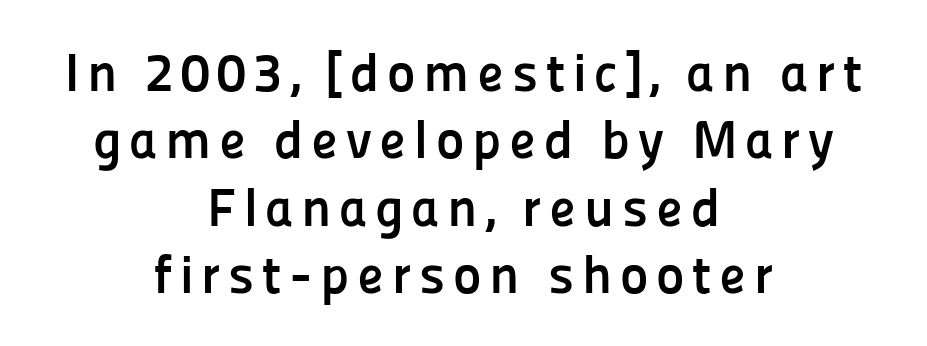
{"serif": "no", "italic": "no", "bold": "yes", "weight": "semibold", "width": "normal", "stroke_contrast": "low", "x_height": "medium", "monospaced": "no", "underline": "no", "align": "center", "line_spacing": "normal", "line_spacing_ratio": 1.25, "glyph_px": 54}
